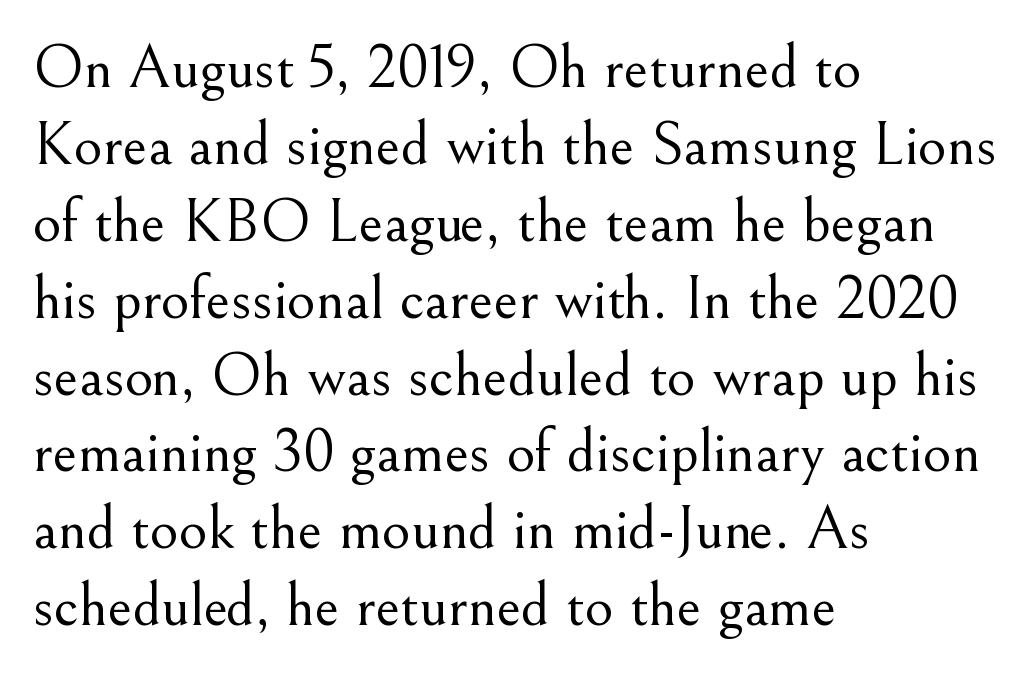
{"serif": "yes", "italic": "no", "bold": "no", "weight": "light", "width": "normal", "stroke_contrast": "medium", "x_height": "small", "monospaced": "no", "underline": "no", "align": "left", "line_spacing_ratio": 1.24, "letter_spacing": "normal", "letter_spacing_em": 0.0, "glyph_px": 62}
